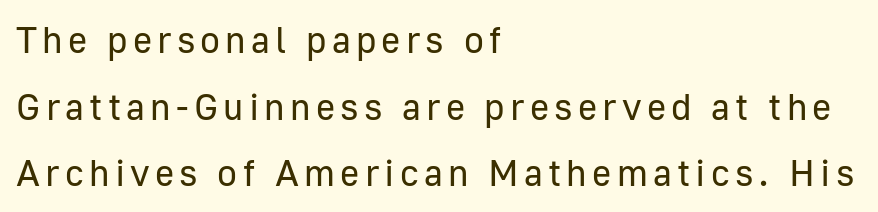
The image shows 37 px regular-weight sans-serif type, upright; set left-aligned, line spacing 1.8x, not underlined; low stroke contrast and a medium x-height.
